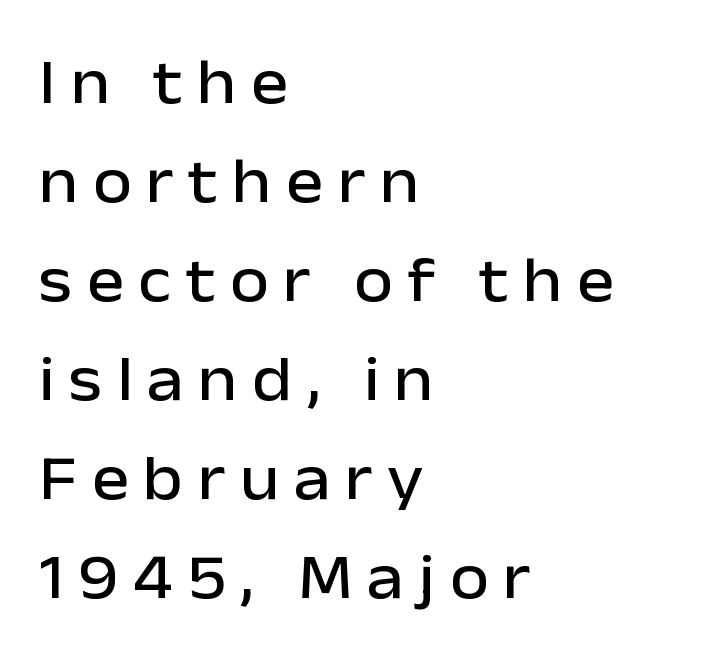
The image shows 63 px sans-serif type, upright; set left-aligned, normal line spacing (1.57x), unusually wide letter spacing (+0.23 em), not underlined; low stroke contrast and a medium x-height.
